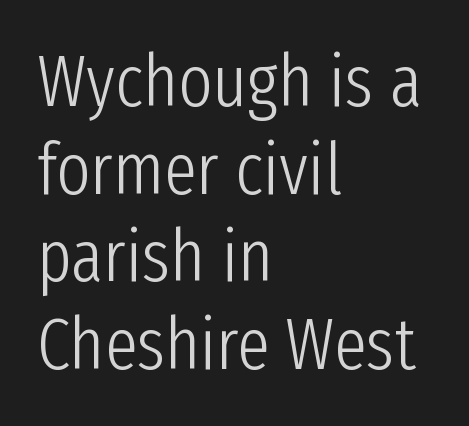
{"serif": "no", "italic": "no", "bold": "no", "weight": "light", "width": "condensed", "stroke_contrast": "low", "x_height": "medium", "monospaced": "no", "underline": "no", "align": "left", "line_spacing_ratio": 1.2, "letter_spacing": "normal", "letter_spacing_em": 0.0, "glyph_px": 73}
